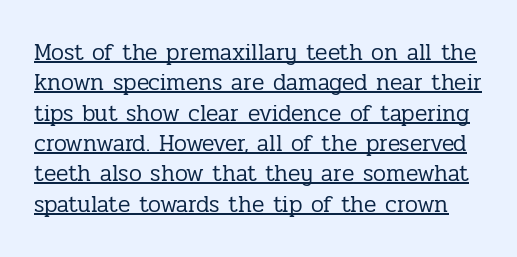
Each word holds together tightly as a unit, with standard inter-letter gaps. Nope, not italic — everything's standing straight. The face used here appears with an underline applied. Rows of type keep a routine distance in the vertical direction. Unbolded letterforms with no extra heft.
